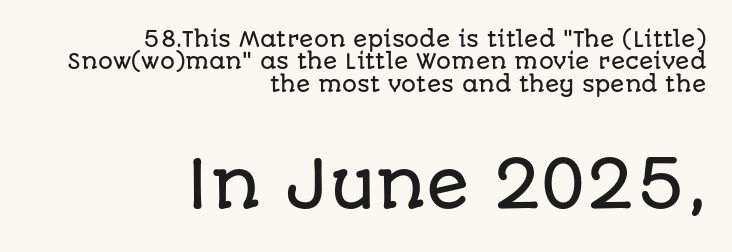
{"serif": "no", "italic": "no", "width": "normal", "stroke_contrast": "low", "x_height": "large", "monospaced": "no", "underline": "no", "align": "right", "line_spacing": "tight", "line_spacing_ratio": 1.07, "letter_spacing": "normal", "letter_spacing_em": 0.0, "larger_block": "second", "size_ratio": 3.05, "glyph_px": 64}
